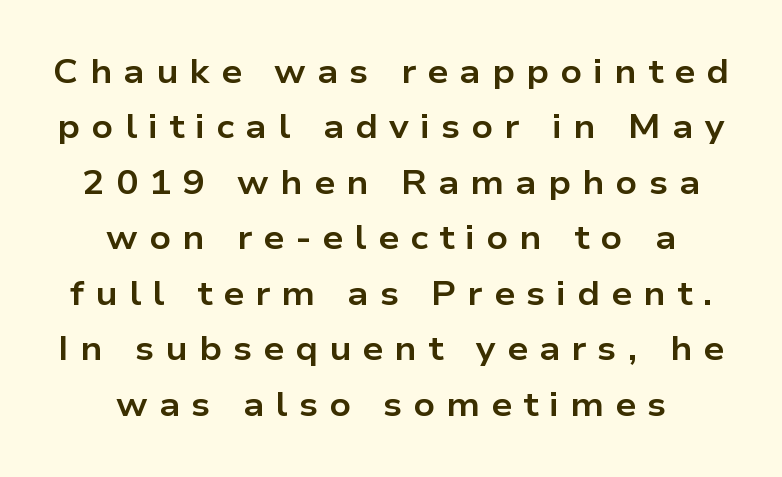
The passage shown has open, widely tracked lettering throughout. Any mark beneath the type? The region is blank. Do the characters align in a grid? No, the font is proportional. This sample uses a sans-serif face. This sample uses an upright cut, with every glyph sitting square on the baseline. Leading: standard.
